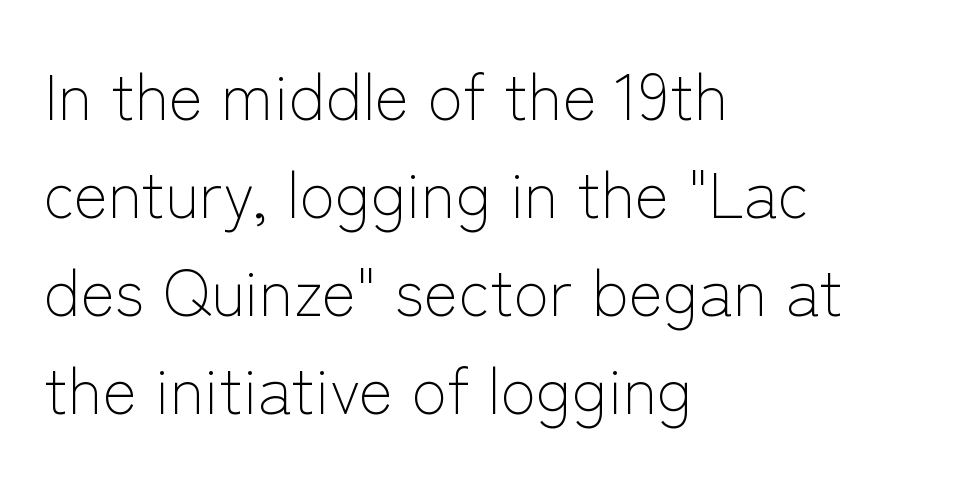
{"serif": "no", "italic": "no", "bold": "no", "weight": "light", "width": "normal", "stroke_contrast": "low", "x_height": "medium", "monospaced": "no", "underline": "no", "align": "left", "line_spacing": "normal", "line_spacing_ratio": 1.51, "letter_spacing": "normal", "letter_spacing_em": 0.0, "glyph_px": 65}
